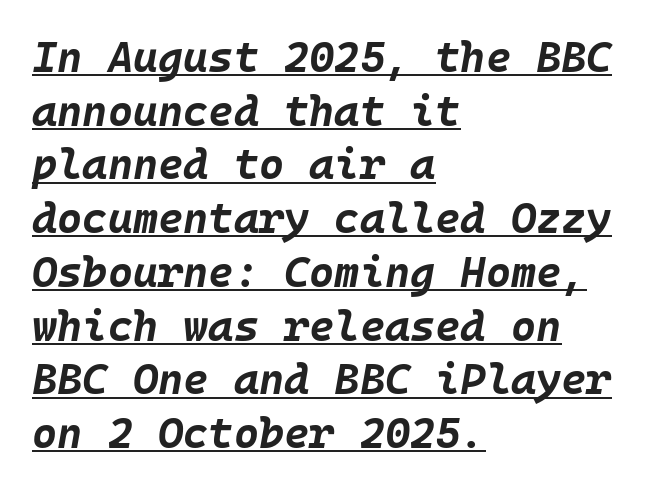
Q: Is the text bold? A: Yes.
Q: Is the text italic (slanted)? A: Yes, it leans right by about 10 degrees.
Q: Is the text underlined? A: Yes.
Q: How is the paragraph aligned? A: Left-aligned.
Q: Is the spacing between letters normal or unusually wide? A: Normal.
Q: Is the spacing between lines tight, normal or loose? A: Normal.
Q: Width (condensed, normal, or wide)? A: Normal.
Q: Stroke contrast? A: Low.
Q: x-height? A: Large.
